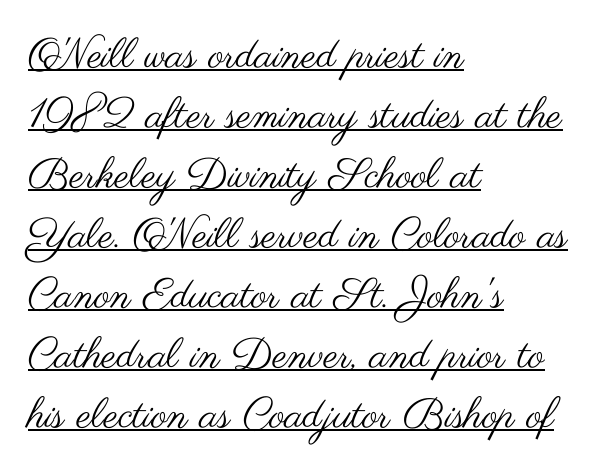
Q: Is the text bold? A: No.
Q: Is the text italic (slanted)? A: Yes.
Q: Is the typeface a serif or a sans-serif typeface? A: Sans-serif.
Q: Is the text underlined? A: Yes.
Q: How is the paragraph aligned? A: Left-aligned.
Q: Is the spacing between letters normal or unusually wide? A: Normal.
Q: Is the spacing between lines tight, normal or loose? A: Normal.
Q: Width (condensed, normal, or wide)? A: Wide.
Q: Stroke contrast? A: Medium.
Q: x-height? A: Small.
Q: Monospaced? A: No.
